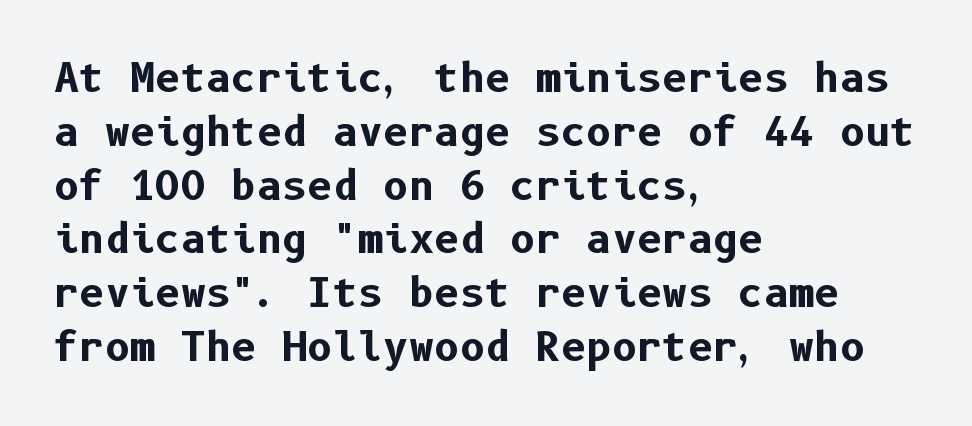
Q: Is the text bold? A: Yes.
Q: Is the text italic (slanted)? A: No, it is upright.
Q: Is the typeface a serif or a sans-serif typeface? A: Sans-serif.
Q: Is the text underlined? A: No.
Q: How is the paragraph aligned? A: Left-aligned.
Q: Is the spacing between letters normal or unusually wide? A: Normal.
Q: Is the spacing between lines tight, normal or loose? A: Normal.
Q: Width (condensed, normal, or wide)? A: Normal.
Q: Stroke contrast? A: Low.
Q: x-height? A: Medium.
